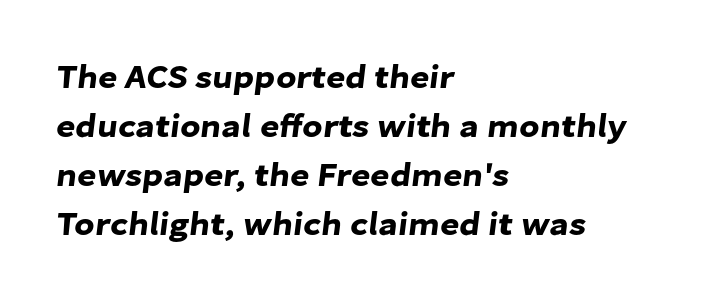
The image shows 33 px sans-serif type; set left-aligned, normal line spacing (1.48x), normal letter spacing, not underlined; low stroke contrast and a medium x-height.
